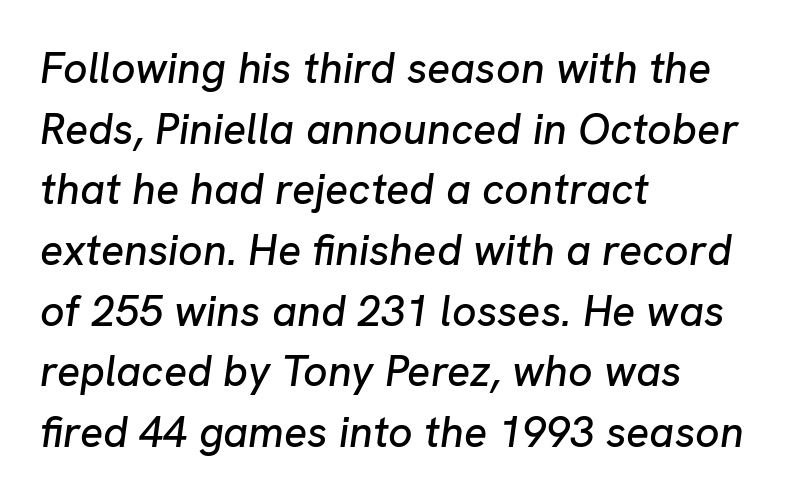
The image shows 43 px text type, italic (leaning right); set left-aligned, normal line spacing (1.41x), normal letter spacing, not underlined; low stroke contrast and a medium x-height.
